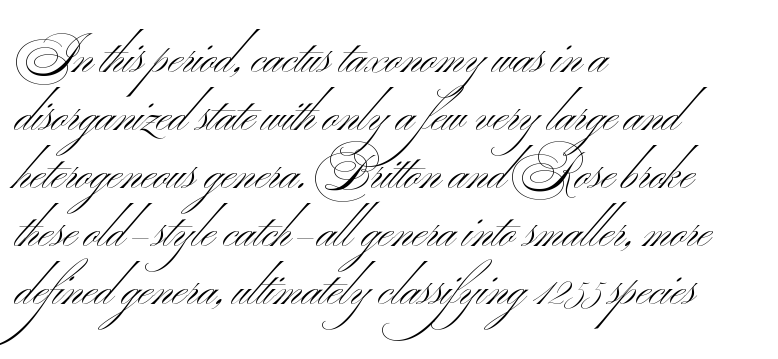
Is this a fixed-width face? No — the glyphs have proportional, varying widths. The face used here is rendered with its standard letterfit. Does the type have serifs? No, each stem ends abruptly. Has an underline been added? It has not.
